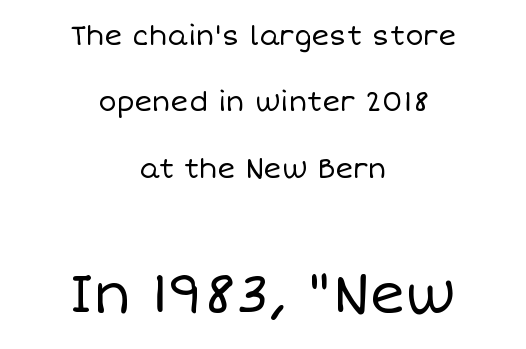
The image shows 54 px regular-weight type, upright; set centered, loose line spacing (2.46x), normal letter spacing, not underlined; the second (bottom) block is 2.0x larger; low stroke contrast and a large x-height.
